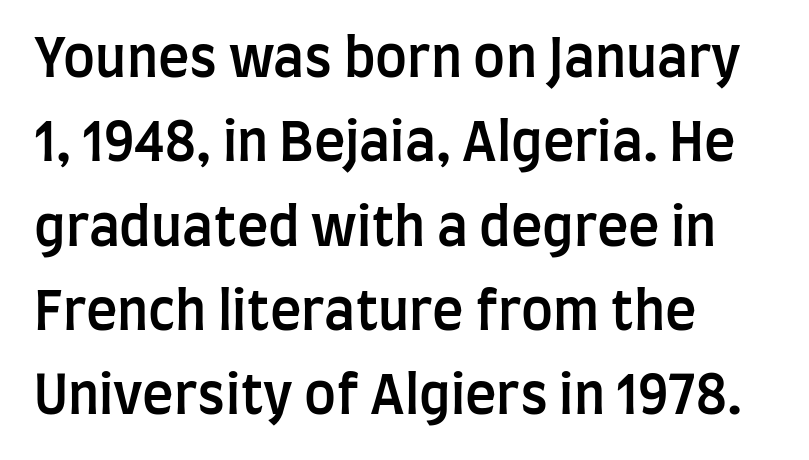
{"serif": "no", "italic": "no", "bold": "semi", "weight": "semibold", "width": "condensed", "stroke_contrast": "low", "x_height": "large", "monospaced": "no", "underline": "no", "align": "left", "line_spacing": "normal", "line_spacing_ratio": 1.59, "letter_spacing": "normal", "letter_spacing_em": 0.0, "glyph_px": 53}
